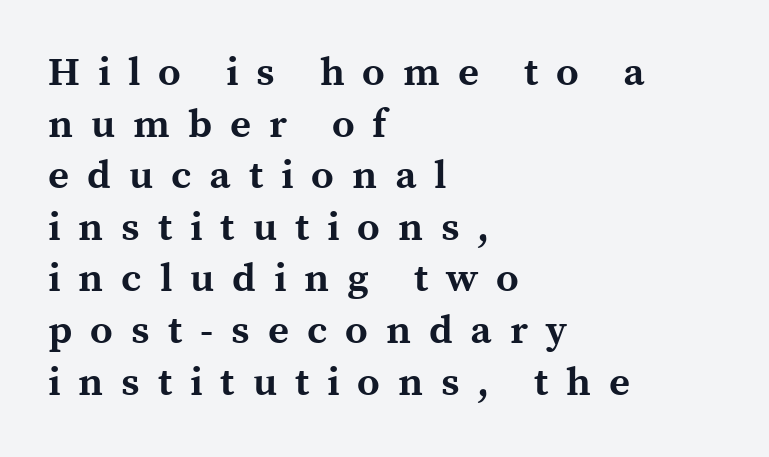
{"serif": "yes", "italic": "no", "bold": "yes", "weight": "bold", "width": "normal", "x_height": "medium", "monospaced": "no", "underline": "no", "align": "left", "line_spacing": "normal", "line_spacing_ratio": 1.29, "letter_spacing": "wide", "letter_spacing_em": 0.45, "glyph_px": 40}
